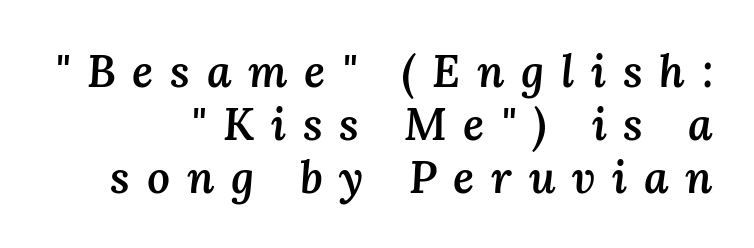
The image shows 45 px semibold type, italic (leaning right); set right-aligned, line spacing 1.18x, unusually wide letter spacing (+0.37 em), not underlined; medium stroke contrast and a medium x-height.
